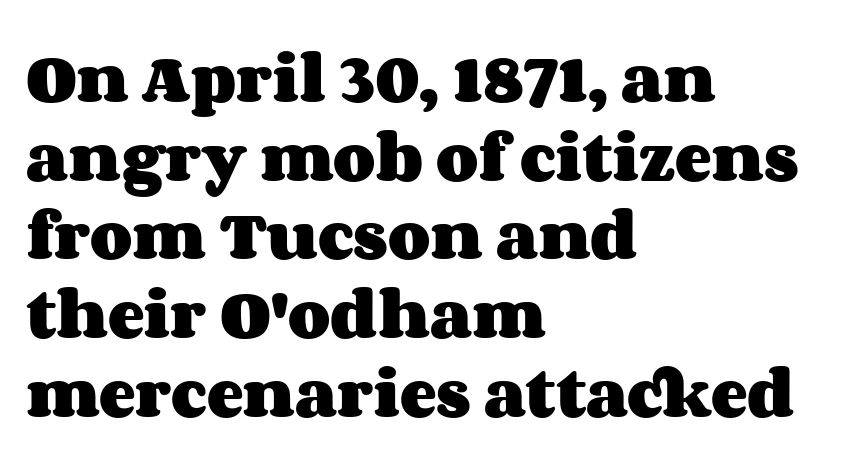
{"italic": "no", "bold": "yes", "weight": "heavy", "width": "wide", "stroke_contrast": "medium", "x_height": "large", "monospaced": "no", "underline": "no", "align": "left", "line_spacing": "normal", "line_spacing_ratio": 1.43, "letter_spacing": "normal", "letter_spacing_em": 0.0, "glyph_px": 55}
